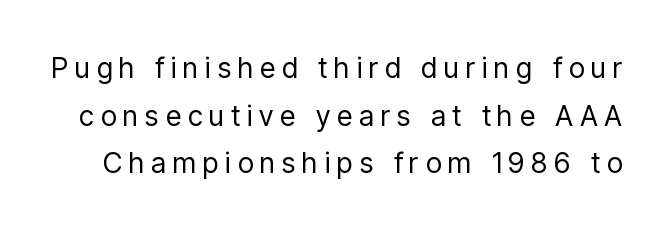
The tracking reads as deliberately expanded to a designer's eye. Stem width sits at or under what a default text font uses. Reading down the column, the eye jumps a familiar distance to each next line. Is this a fixed-width face? No — the glyphs have proportional, varying widths. Classification — sans serif. Underline: absent.
